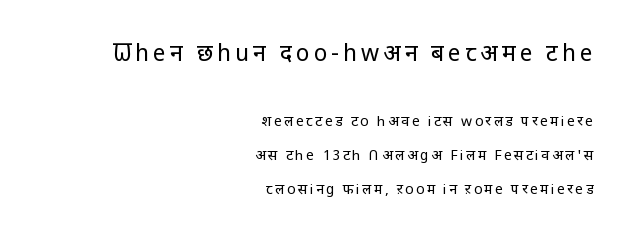
Q: Is the text bold? A: No.
Q: Is the text italic (slanted)? A: No, it is upright.
Q: Is the text underlined? A: No.
Q: How is the paragraph aligned? A: Right-aligned.
Q: Is the spacing between lines tight, normal or loose? A: Loose.
Q: Which block of text is set in a larger size, the first (top) or the second (bottom)? A: The first (top) one.
